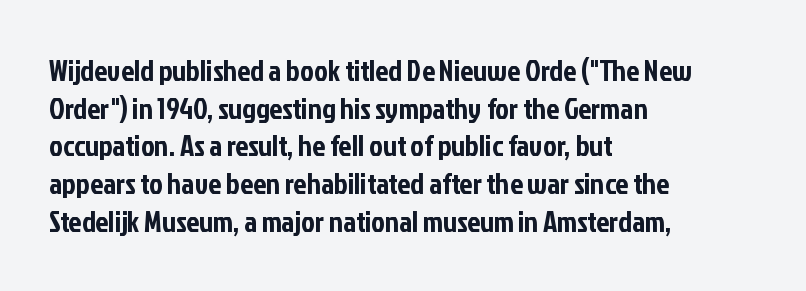
Q: Is the text italic (slanted)? A: No, it is upright.
Q: Is the typeface a serif or a sans-serif typeface? A: Sans-serif.
Q: Is the text underlined? A: No.
Q: How is the paragraph aligned? A: Left-aligned.
Q: Is the spacing between letters normal or unusually wide? A: Normal.
Q: Is the spacing between lines tight, normal or loose? A: Normal.
Q: Width (condensed, normal, or wide)? A: Condensed.
Q: Stroke contrast? A: Low.
Q: x-height? A: Medium.
Q: Monospaced? A: No.
